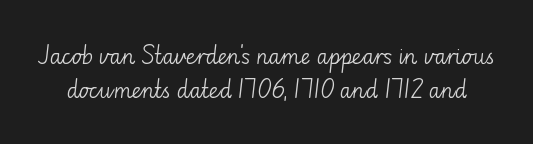
Q: Is the text bold? A: No.
Q: Is the text italic (slanted)? A: Yes.
Q: Is the text underlined? A: No.
Q: Is the spacing between letters normal or unusually wide? A: Normal.
Q: Is the spacing between lines tight, normal or loose? A: Normal.
